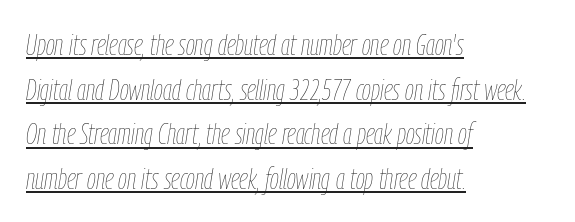
{"italic": "yes", "lean": "right", "slant_degrees": 9, "bold": "no", "weight": "thin", "width": "condensed", "stroke_contrast": "low", "x_height": "medium", "monospaced": "no", "underline": "yes", "align": "left", "line_spacing": "normal", "line_spacing_ratio": 1.54, "letter_spacing": "normal", "letter_spacing_em": 0.0, "glyph_px": 29}
